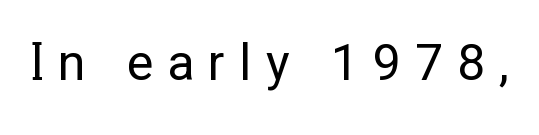
Q: Is the text bold? A: No.
Q: Is the text italic (slanted)? A: No, it is upright.
Q: Is the typeface a serif or a sans-serif typeface? A: Sans-serif.
Q: Is the text underlined? A: No.
Q: Is the spacing between letters normal or unusually wide? A: Unusually wide.
Q: Width (condensed, normal, or wide)? A: Normal.
Q: Stroke contrast? A: Low.
Q: x-height? A: Medium.
Q: Monospaced? A: No.
